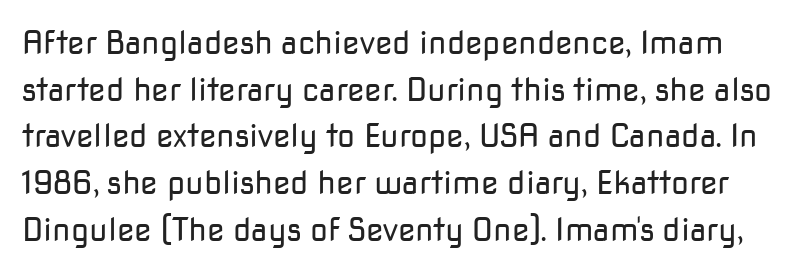
Q: Is the text bold? A: No.
Q: Is the text italic (slanted)? A: No, it is upright.
Q: Is the typeface a serif or a sans-serif typeface? A: Sans-serif.
Q: Is the text underlined? A: No.
Q: Is the spacing between letters normal or unusually wide? A: Normal.
Q: Is the spacing between lines tight, normal or loose? A: Normal.
Q: Width (condensed, normal, or wide)? A: Normal.
Q: Stroke contrast? A: Low.
Q: x-height? A: Medium.
Q: Monospaced? A: No.
